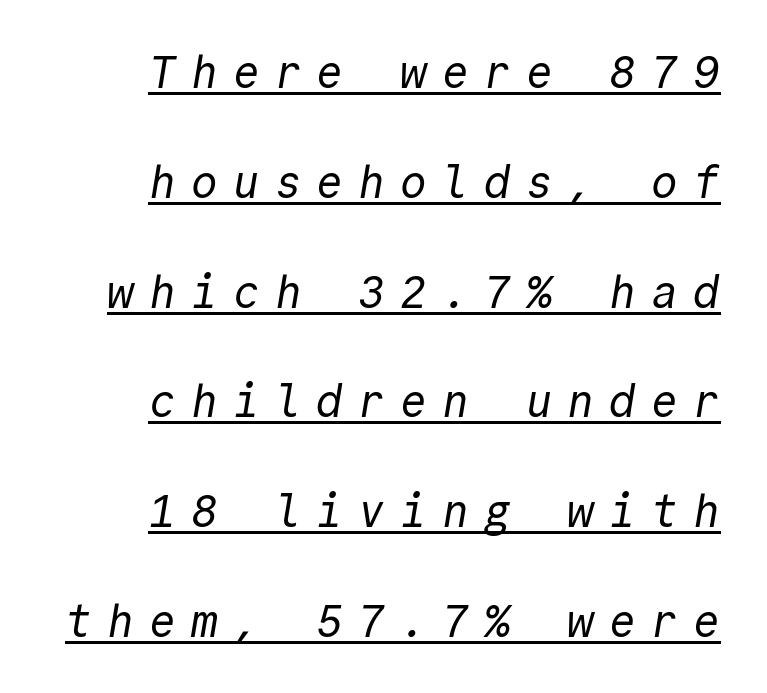
{"serif": "no", "bold": "no", "weight": "regular", "width": "normal", "x_height": "medium", "monospaced": "yes", "underline": "yes", "align": "right", "line_spacing": "loose", "line_spacing_ratio": 2.44, "letter_spacing": "wide", "letter_spacing_em": 0.33, "glyph_px": 45}
